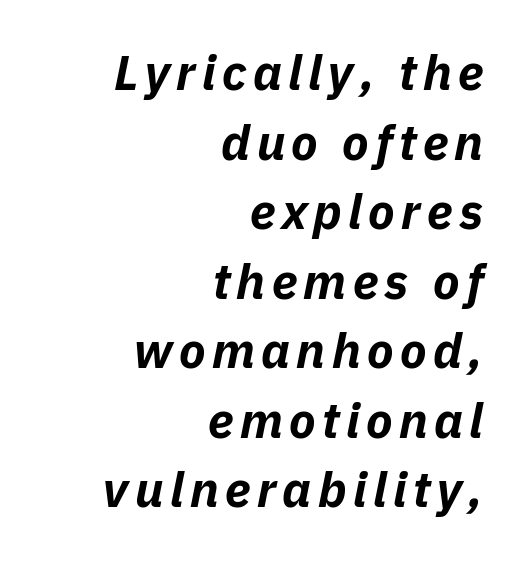
An italicized treatment has been applied to the whole sample. Its strokes are broad and dark, the hallmark of bold type. No word sits above an underline. Every row of glyphs terminates at an identical x-position on the right.
